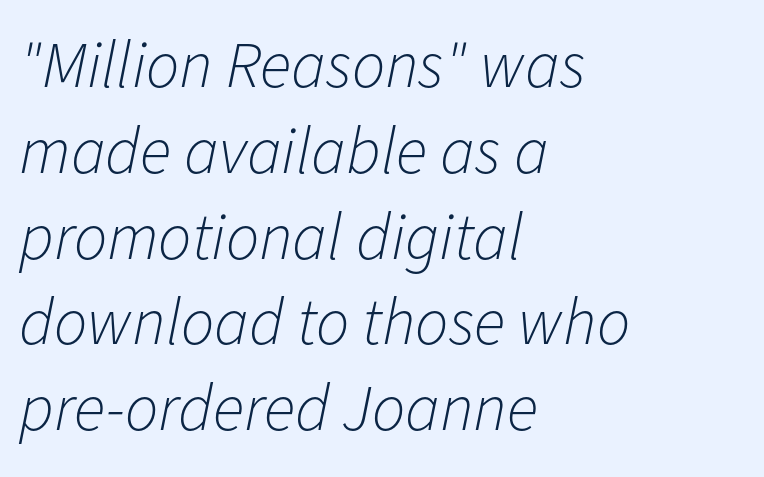
The image shows 66 px light type, italic (leaning right); set left-aligned, normal line spacing (1.3x), normal letter spacing, not underlined; low stroke contrast and a medium x-height.
